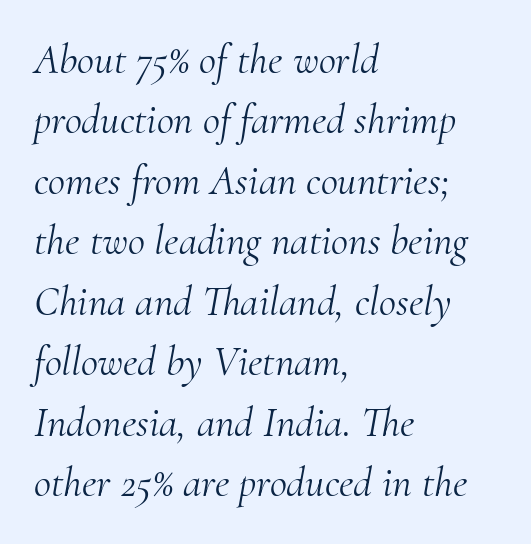
{"serif": "yes", "italic": "yes", "lean": "right", "slant_degrees": 10, "bold": "no", "weight": "light", "width": "normal", "stroke_contrast": "medium", "x_height": "small", "monospaced": "no", "underline": "no", "align": "left", "line_spacing": "normal", "line_spacing_ratio": 1.44, "letter_spacing": "normal", "letter_spacing_em": 0.0, "glyph_px": 42}
